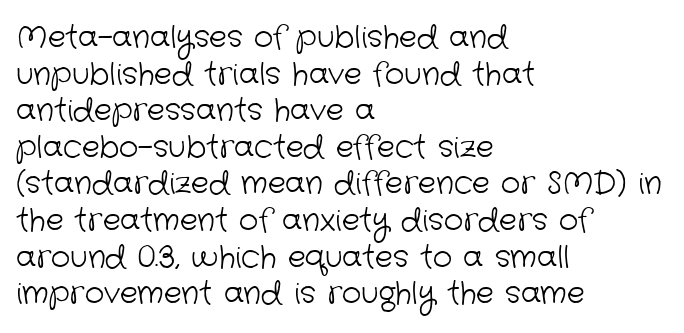
{"serif": "no", "bold": "no", "weight": "light", "width": "normal", "stroke_contrast": "low", "x_height": "medium", "monospaced": "no", "underline": "no", "align": "left", "line_spacing_ratio": 1.22, "letter_spacing": "normal", "letter_spacing_em": 0.0, "glyph_px": 30}
